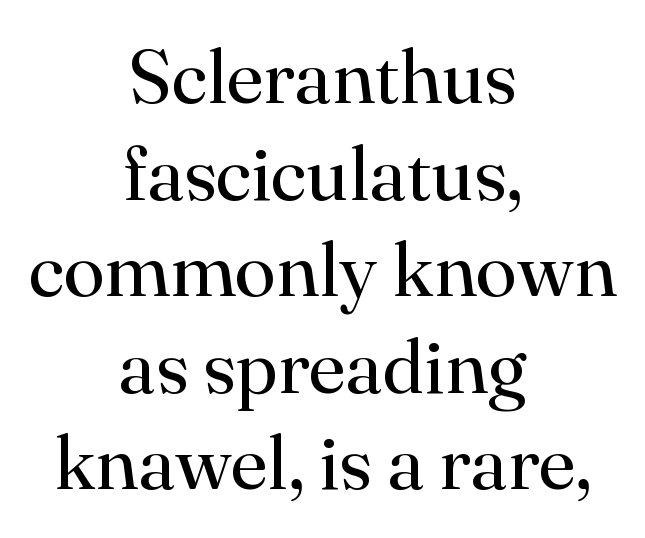
Q: Is the text bold? A: No.
Q: Is the text italic (slanted)? A: No, it is upright.
Q: Is the typeface a serif or a sans-serif typeface? A: Serif.
Q: Is the text underlined? A: No.
Q: How is the paragraph aligned? A: Centered.
Q: Is the spacing between letters normal or unusually wide? A: Normal.
Q: Is the spacing between lines tight, normal or loose? A: Normal.
Q: Width (condensed, normal, or wide)? A: Normal.
Q: Stroke contrast? A: High.
Q: x-height? A: Small.
Q: Monospaced? A: No.
